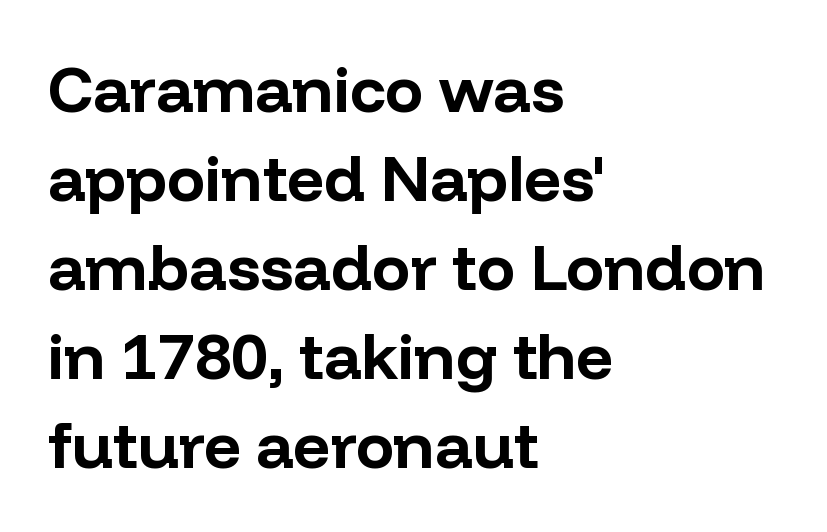
{"serif": "no", "italic": "no", "bold": "yes", "weight": "bold", "width": "normal", "stroke_contrast": "low", "x_height": "medium", "monospaced": "no", "underline": "no", "align": "left", "line_spacing": "normal", "line_spacing_ratio": 1.39, "letter_spacing": "normal", "letter_spacing_em": 0.0, "glyph_px": 64}
